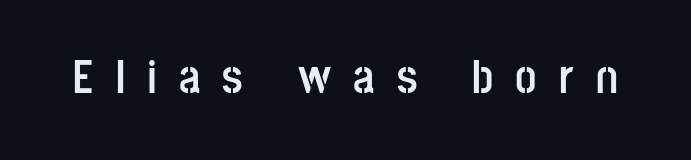
{"serif": "no", "italic": "no", "bold": "yes", "weight": "semibold", "width": "condensed", "stroke_contrast": "low", "x_height": "large", "monospaced": "no", "underline": "no", "letter_spacing": "wide", "letter_spacing_em": 0.47, "glyph_px": 47}
